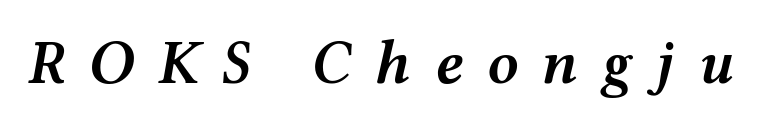
Q: Is the text bold? A: Semi-bold.
Q: Is the text italic (slanted)? A: Yes, it leans right by about 12 degrees.
Q: Is the text underlined? A: No.
Q: Is the spacing between letters normal or unusually wide? A: Unusually wide.
Q: Width (condensed, normal, or wide)? A: Wide.
Q: Stroke contrast? A: Medium.
Q: x-height? A: Medium.
Q: Monospaced? A: No.
